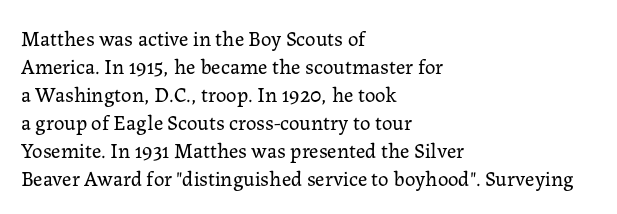
{"italic": "no", "bold": "no", "underline": "no", "align": "left", "line_spacing": "normal", "line_spacing_ratio": 1.33, "letter_spacing": "normal", "letter_spacing_em": 0.0, "glyph_px": 21}
